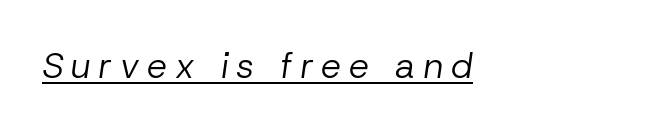
Q: Is the text bold? A: No.
Q: Is the text italic (slanted)? A: Yes, it leans right by about 8 degrees.
Q: Is the text underlined? A: Yes.
Q: How is the paragraph aligned? A: Left-aligned.
Q: Is the spacing between letters normal or unusually wide? A: Unusually wide.
Q: Width (condensed, normal, or wide)? A: Normal.
Q: Stroke contrast? A: Low.
Q: x-height? A: Medium.
Q: Monospaced? A: No.
